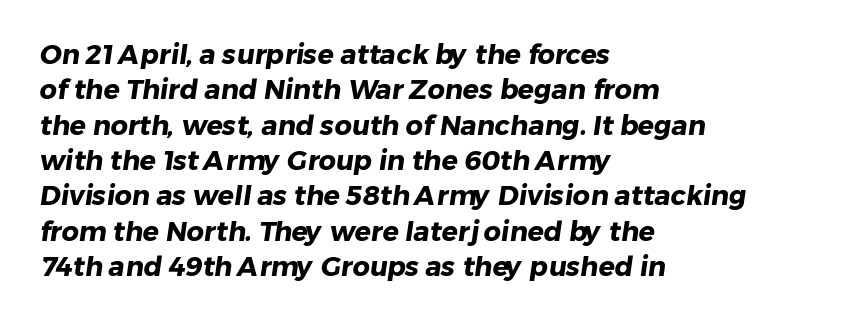
The image shows 27 px bold type; set left-aligned, normal line spacing (1.31x), normal letter spacing, not underlined.
